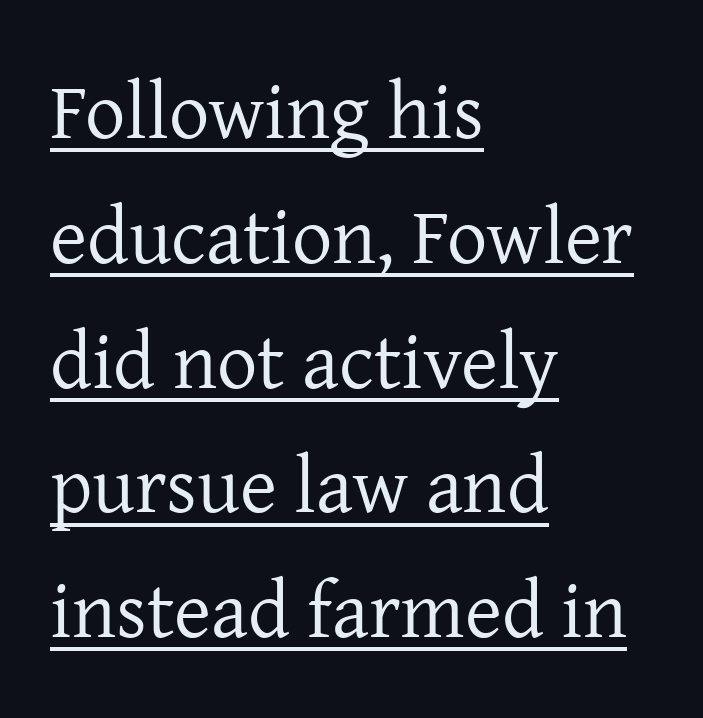
{"serif": "yes", "italic": "no", "bold": "no", "weight": "regular", "width": "normal", "stroke_contrast": "low", "x_height": "medium", "monospaced": "no", "underline": "yes", "align": "left", "line_spacing": "normal", "line_spacing_ratio": 1.56, "letter_spacing": "normal", "letter_spacing_em": 0.0, "glyph_px": 80}
